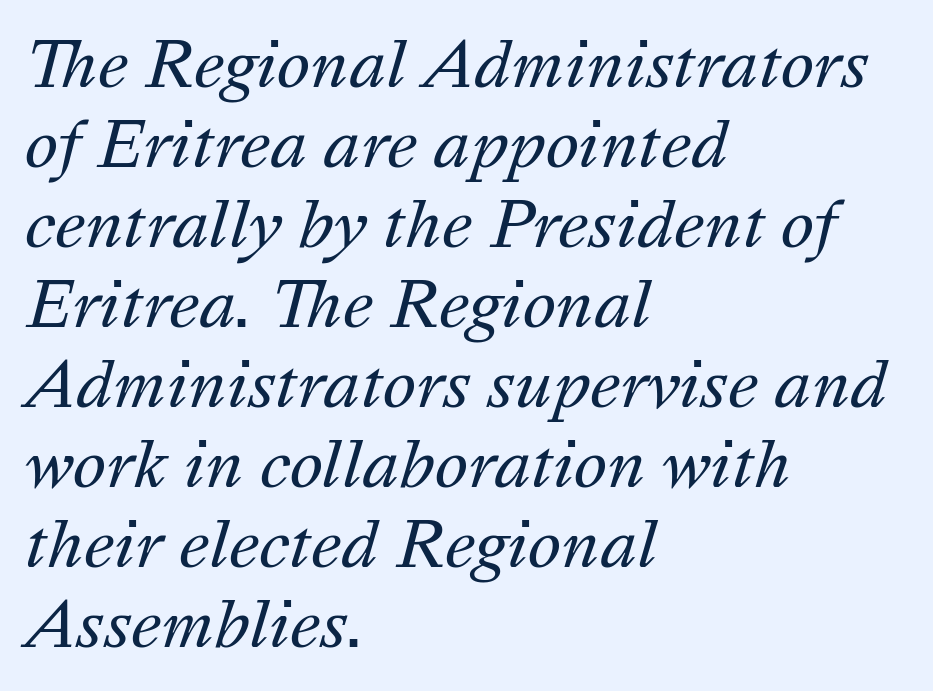
The image shows 63 px regular-weight type, italic (leaning right); set left-aligned, normal line spacing (1.27x), normal letter spacing, not underlined; medium stroke contrast and a medium x-height.
